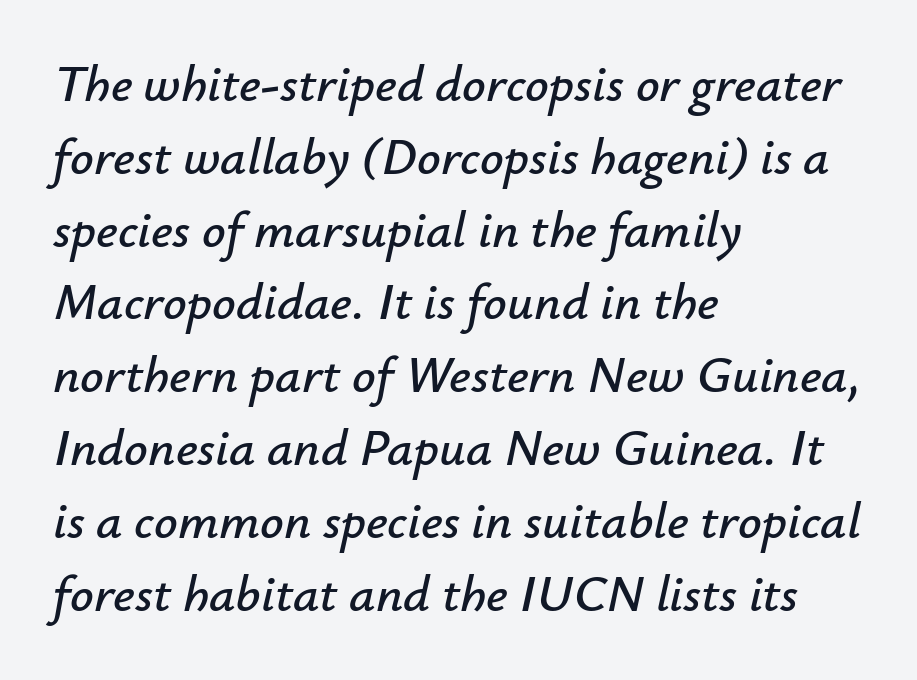
{"italic": "yes", "lean": "right", "slant_degrees": 12, "width": "normal", "stroke_contrast": "low", "x_height": "small", "monospaced": "no", "underline": "no", "align": "left", "line_spacing": "normal", "line_spacing_ratio": 1.4, "letter_spacing": "normal", "letter_spacing_em": 0.0, "glyph_px": 52}
